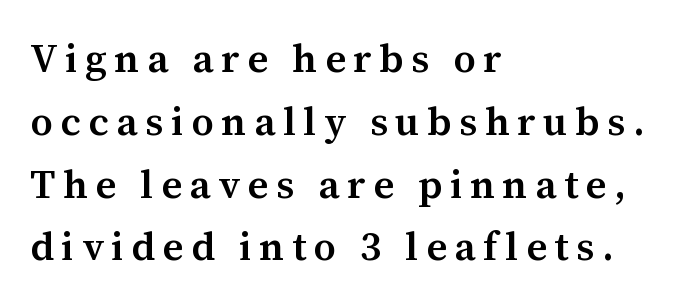
Q: Is the text bold? A: Semi-bold.
Q: Is the text italic (slanted)? A: No, it is upright.
Q: Is the typeface a serif or a sans-serif typeface? A: Serif.
Q: Is the text underlined? A: No.
Q: How is the paragraph aligned? A: Left-aligned.
Q: Is the spacing between lines tight, normal or loose? A: Normal.
Q: Width (condensed, normal, or wide)? A: Normal.
Q: Stroke contrast? A: Medium.
Q: x-height? A: Medium.
Q: Monospaced? A: No.
